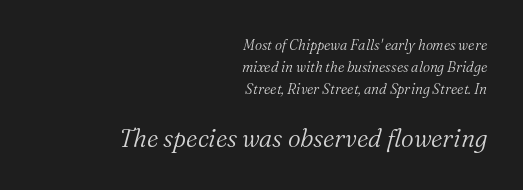
{"italic": "yes", "lean": "right", "slant_degrees": 16, "bold": "no", "underline": "no", "align": "right", "line_spacing": "normal", "line_spacing_ratio": 1.57, "letter_spacing": "normal", "letter_spacing_em": 0.0, "larger_block": "second", "size_ratio": 1.79, "glyph_px": 25}
